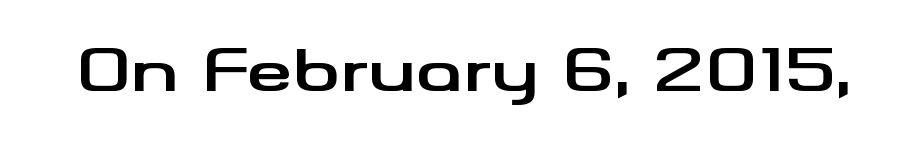
Q: Is the text bold? A: Yes.
Q: Is the text italic (slanted)? A: No, it is upright.
Q: Is the typeface a serif or a sans-serif typeface? A: Sans-serif.
Q: Is the text underlined? A: No.
Q: Is the spacing between letters normal or unusually wide? A: Normal.
Q: Width (condensed, normal, or wide)? A: Wide.
Q: Stroke contrast? A: Medium.
Q: x-height? A: Small.
Q: Monospaced? A: No.
